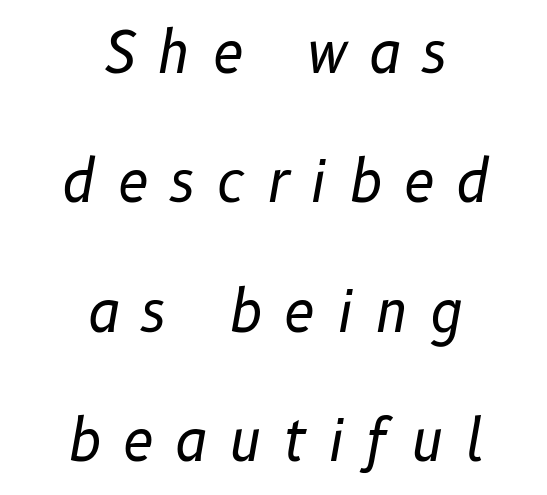
{"italic": "yes", "lean": "right", "slant_degrees": 10, "bold": "no", "weight": "regular", "width": "normal", "stroke_contrast": "low", "x_height": "medium", "monospaced": "no", "underline": "no", "align": "center", "line_spacing": "loose", "line_spacing_ratio": 2.27, "letter_spacing": "wide", "letter_spacing_em": 0.37, "glyph_px": 57}
